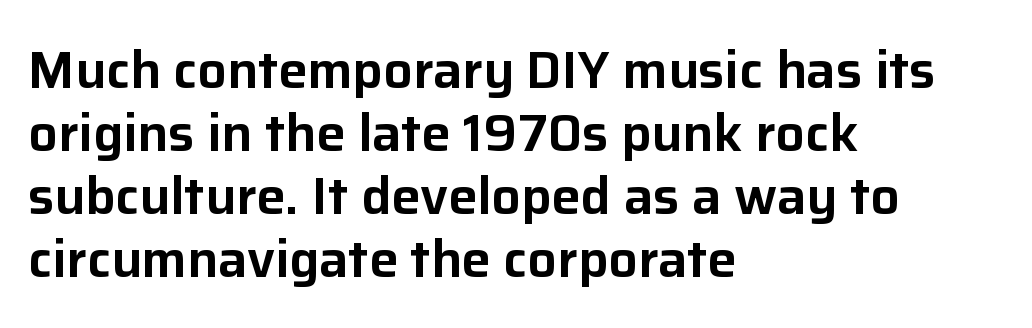
{"serif": "no", "italic": "no", "width": "normal", "stroke_contrast": "low", "x_height": "medium", "monospaced": "no", "underline": "no", "align": "left", "line_spacing_ratio": 1.21, "letter_spacing": "normal", "letter_spacing_em": 0.0, "glyph_px": 52}
